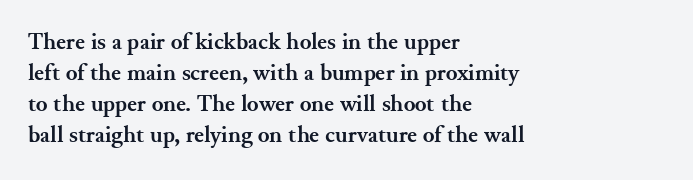
Q: Is the text bold? A: Yes.
Q: Is the text italic (slanted)? A: No, it is upright.
Q: Is the text underlined? A: No.
Q: How is the paragraph aligned? A: Left-aligned.
Q: Is the spacing between letters normal or unusually wide? A: Normal.
Q: Is the spacing between lines tight, normal or loose? A: Normal.
